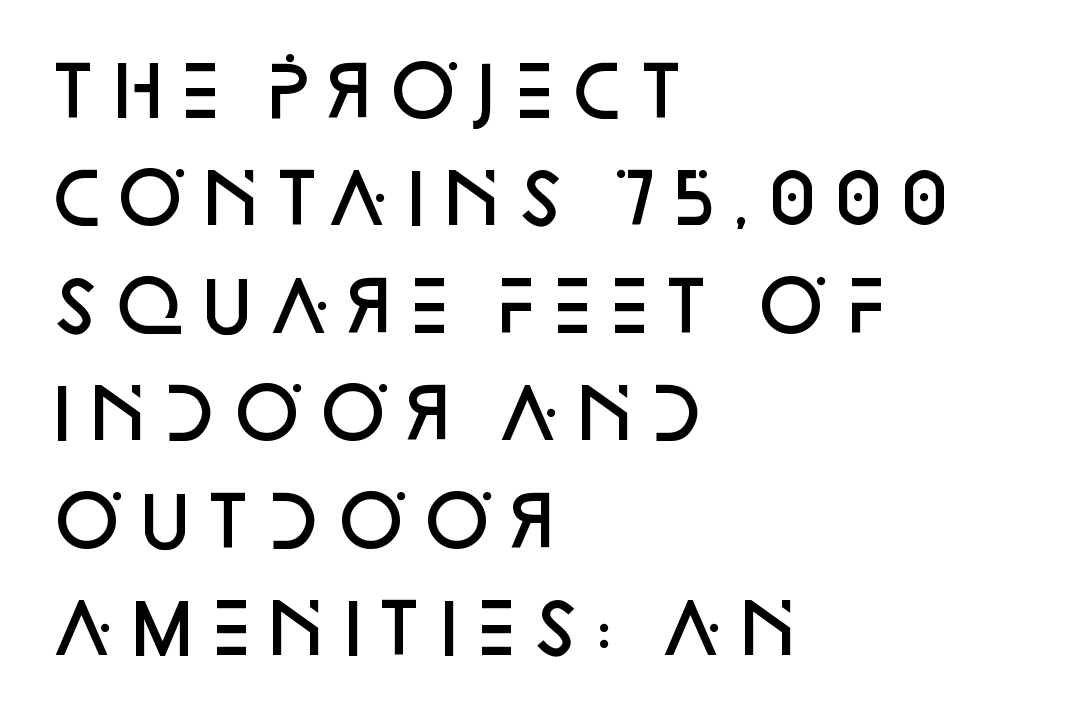
Q: Is the text bold? A: Semi-bold.
Q: Is the text italic (slanted)? A: No, it is upright.
Q: Is the typeface a serif or a sans-serif typeface? A: Sans-serif.
Q: Is the text underlined? A: No.
Q: How is the paragraph aligned? A: Left-aligned.
Q: Is the spacing between letters normal or unusually wide? A: Normal.
Q: Is the spacing between lines tight, normal or loose? A: Normal.
Q: Width (condensed, normal, or wide)? A: Normal.
Q: Stroke contrast? A: Low.
Q: x-height? A: Large.
Q: Monospaced? A: No.
